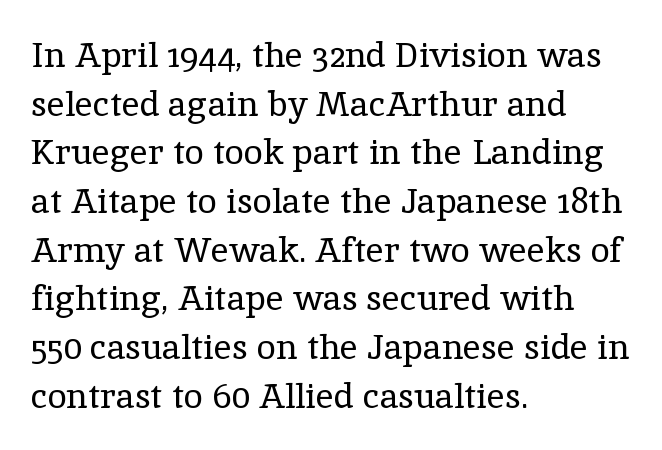
{"serif": "yes", "italic": "no", "bold": "no", "weight": "regular", "width": "normal", "x_height": "medium", "monospaced": "no", "underline": "no", "align": "left", "line_spacing": "normal", "line_spacing_ratio": 1.39, "letter_spacing": "normal", "letter_spacing_em": 0.0, "glyph_px": 35}
